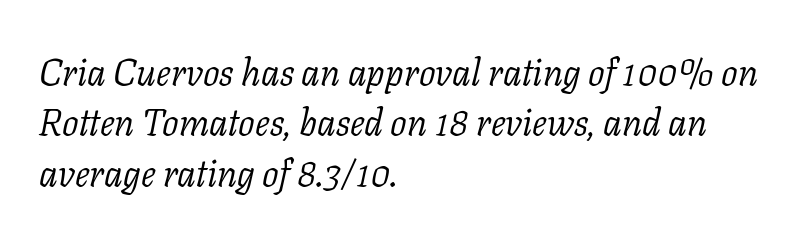
The image shows 37 px light serif type, italic (leaning right); set left-aligned, normal line spacing (1.36x), normal letter spacing, not underlined; low stroke contrast and a medium x-height.
